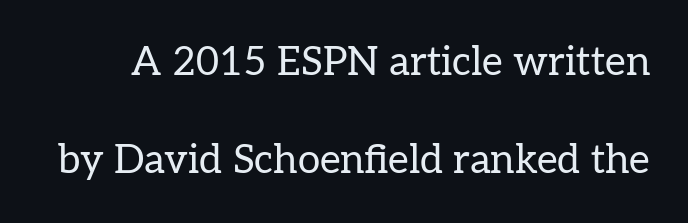
{"serif": "yes", "italic": "no", "bold": "no", "weight": "regular", "width": "normal", "stroke_contrast": "low", "x_height": "medium", "monospaced": "no", "underline": "no", "line_spacing": "loose", "line_spacing_ratio": 2.45, "letter_spacing": "normal", "letter_spacing_em": 0.0, "glyph_px": 40}
